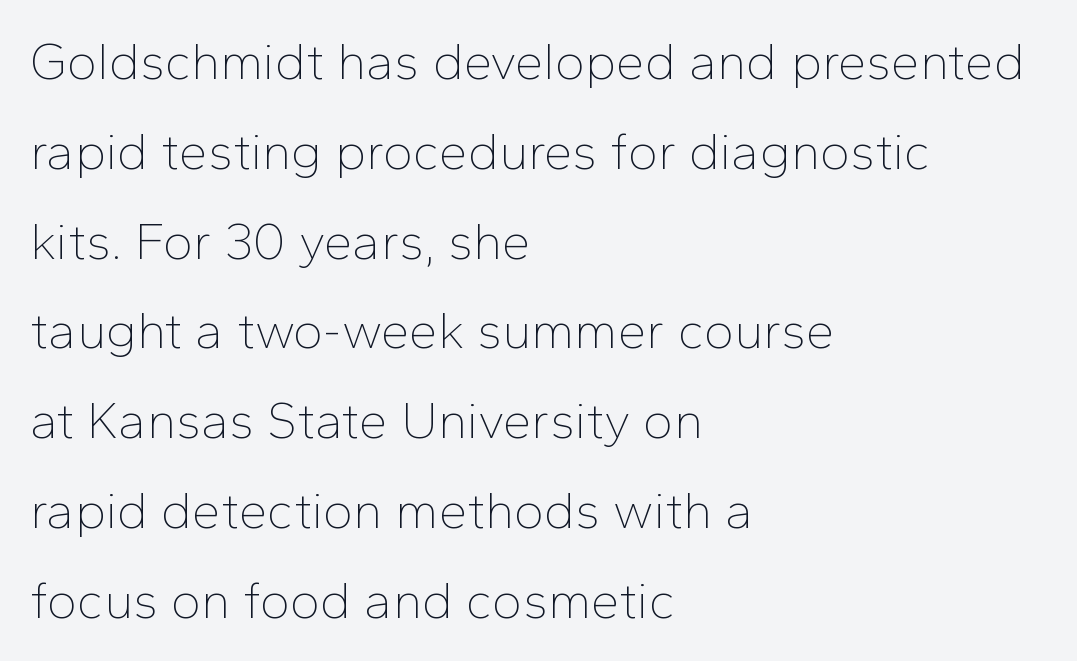
Check where the strokes stop: nothing finishes them off — pure sans. Does extra space separate the letters? No, they use regular spacing. Character widths vary here, with narrow letters taking less room than wide ones. The specimen reads as upright at a glance. Each stroke keeps to a modest, everyday thickness or less. The area under the type is left untouched.
